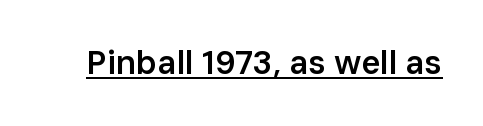
Q: Is the text bold? A: Semi-bold.
Q: Is the text italic (slanted)? A: No, it is upright.
Q: Is the typeface a serif or a sans-serif typeface? A: Sans-serif.
Q: Is the text underlined? A: Yes.
Q: Is the spacing between letters normal or unusually wide? A: Normal.
Q: Width (condensed, normal, or wide)? A: Normal.
Q: Stroke contrast? A: Low.
Q: x-height? A: Medium.
Q: Monospaced? A: No.
